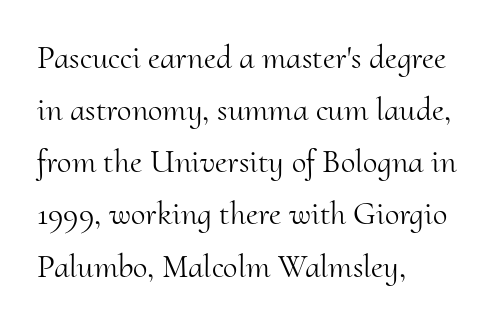
{"serif": "yes", "italic": "no", "bold": "no", "weight": "light", "width": "normal", "stroke_contrast": "medium", "x_height": "small", "monospaced": "no", "underline": "no", "align": "left", "line_spacing": "normal", "line_spacing_ratio": 1.58, "letter_spacing": "normal", "letter_spacing_em": 0.0, "glyph_px": 33}
